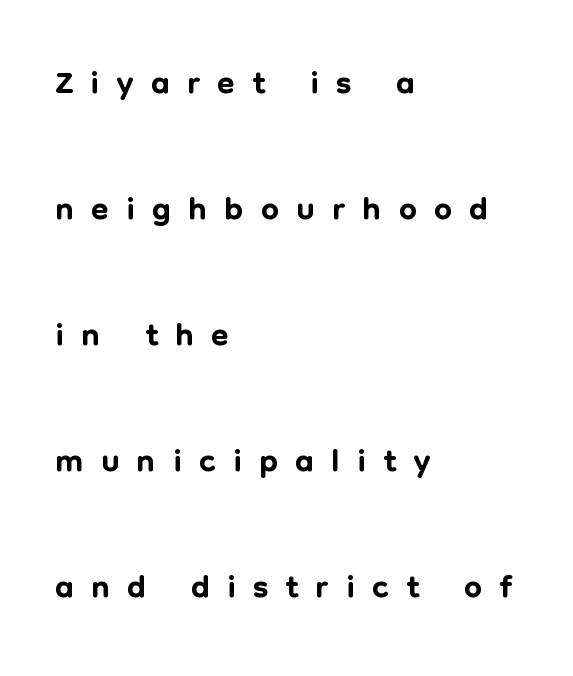
The image shows 51 px sans-serif type, upright; set left-aligned, loose line spacing (2.47x), unusually wide letter spacing (+0.34 em), not underlined; low stroke contrast and a medium x-height.
